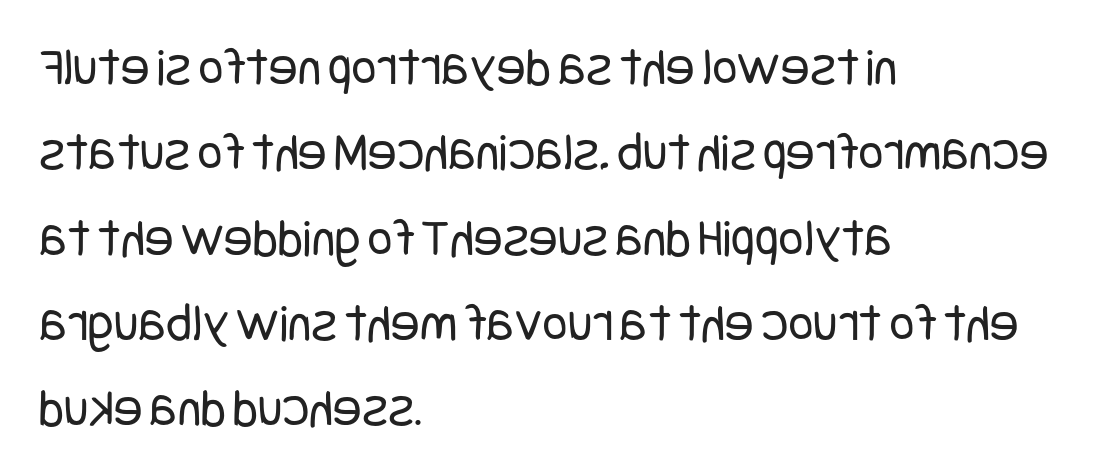
The image shows 54 px regular-weight, condensed sans-serif type, upright; set left-aligned, normal line spacing (1.58x), normal letter spacing, not underlined; low stroke contrast and a large x-height.
